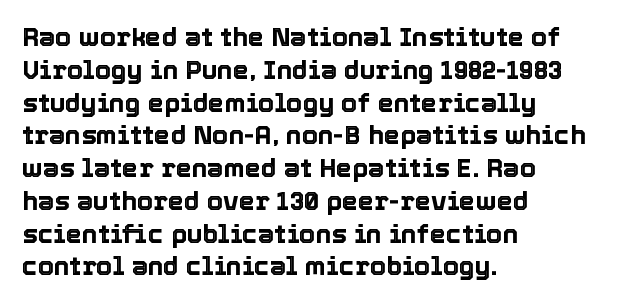
Each new line begins a customary step beneath the previous one. The passage shown is not underscored anywhere. Unlike italic type, these characters show no tilt at all. Casual observation: everything's shoved over to the left.
